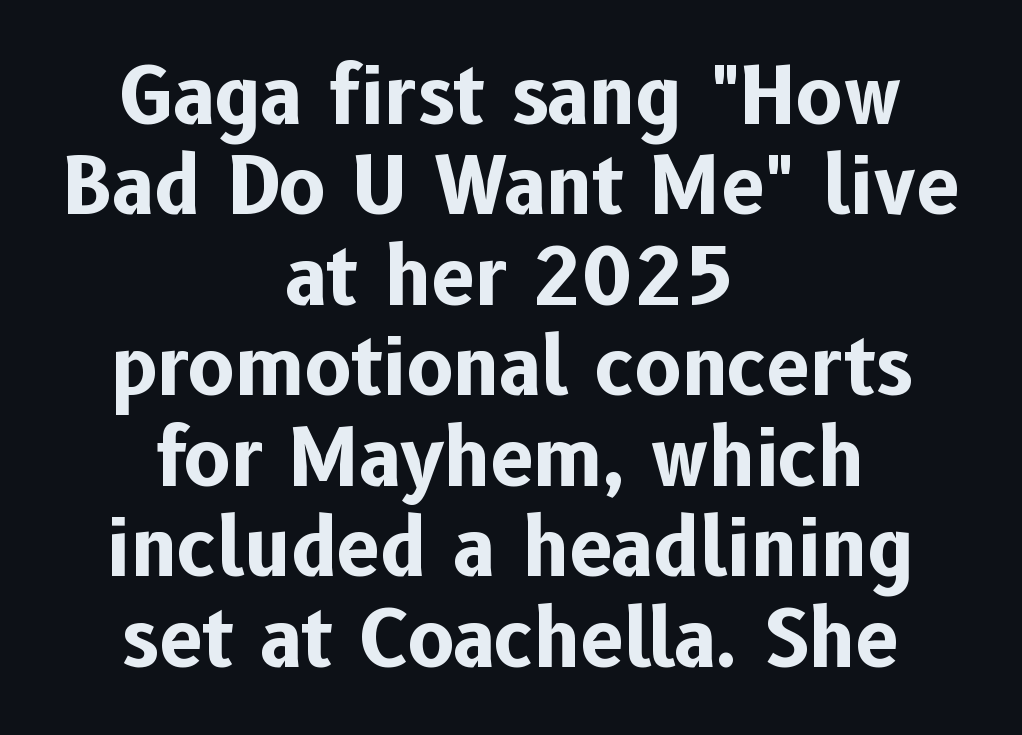
The image shows 78 px bold sans-serif type, upright; set centered, line spacing 1.16x, normal letter spacing, not underlined; low stroke contrast and a medium x-height.
